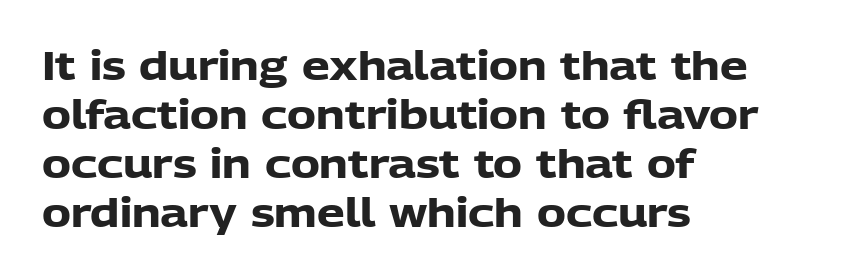
Proportional: the letters do not fall into vertical columns. Default kerning and tracking; the words read as compact shapes. Thick stems and heavy bowls — unmistakably bold. Ascenders rise straight up at ninety degrees.
